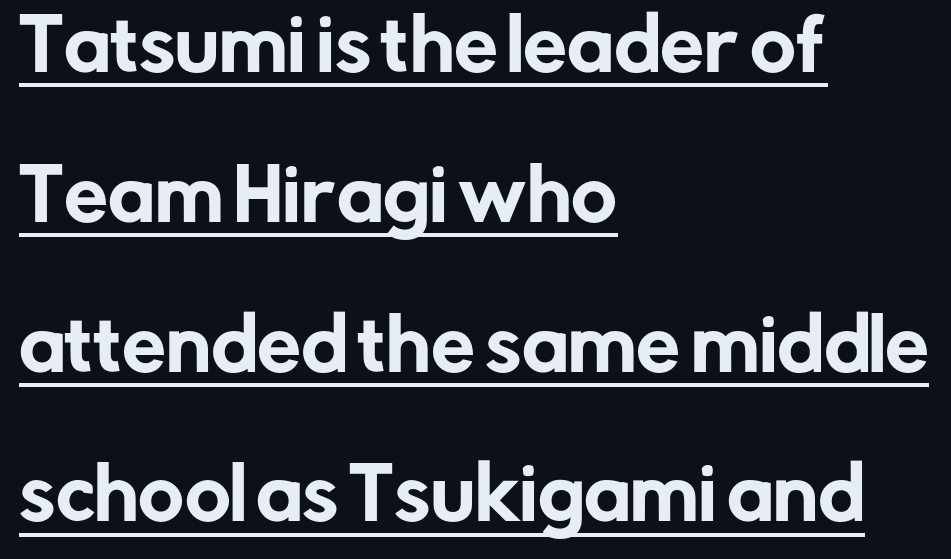
{"serif": "no", "italic": "no", "width": "normal", "stroke_contrast": "low", "x_height": "medium", "monospaced": "no", "underline": "yes", "align": "left", "line_spacing": "loose", "line_spacing_ratio": 2.14, "letter_spacing": "normal", "letter_spacing_em": 0.0, "glyph_px": 70}
